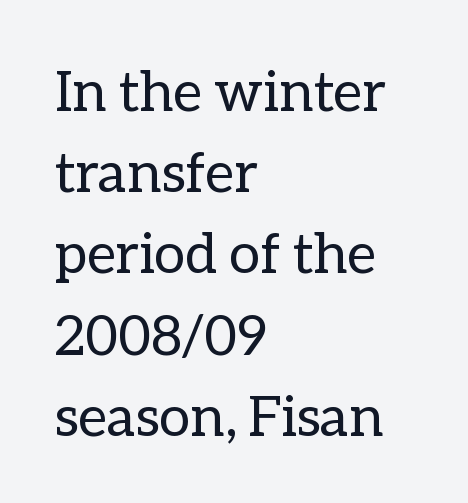
Q: Is the text bold? A: No.
Q: Is the text italic (slanted)? A: No, it is upright.
Q: Is the text underlined? A: No.
Q: How is the paragraph aligned? A: Left-aligned.
Q: Is the spacing between letters normal or unusually wide? A: Normal.
Q: Is the spacing between lines tight, normal or loose? A: Normal.
Q: Width (condensed, normal, or wide)? A: Normal.
Q: Stroke contrast? A: Low.
Q: x-height? A: Medium.
Q: Monospaced? A: No.
